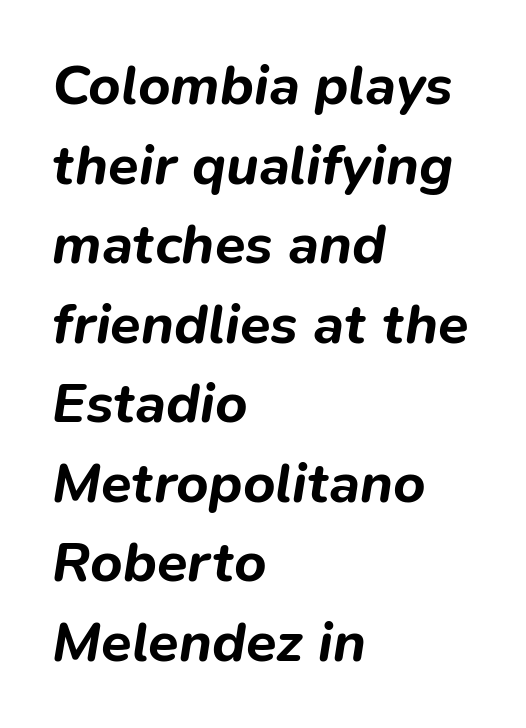
The image shows 56 px bold type, italic (leaning right); set left-aligned, normal line spacing (1.42x), normal letter spacing, not underlined; low stroke contrast and a medium x-height.
